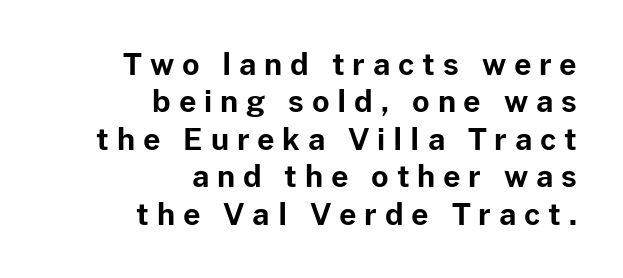
{"serif": "no", "italic": "no", "bold": "yes", "weight": "bold", "width": "normal", "stroke_contrast": "low", "x_height": "medium", "monospaced": "no", "underline": "no", "align": "right", "line_spacing": "normal", "line_spacing_ratio": 1.25, "letter_spacing": "wide", "letter_spacing_em": 0.26, "glyph_px": 30}
